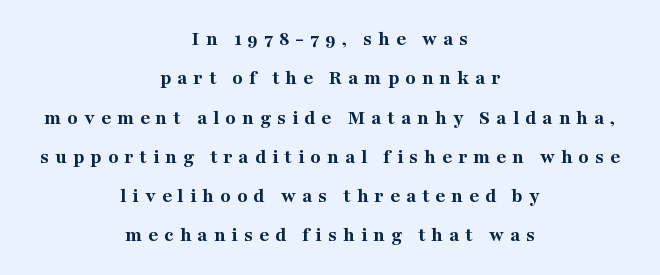
The image shows 21 px bold type, upright; set centered, line spacing 1.87x, unusually wide letter spacing (+0.29 em), not underlined.
